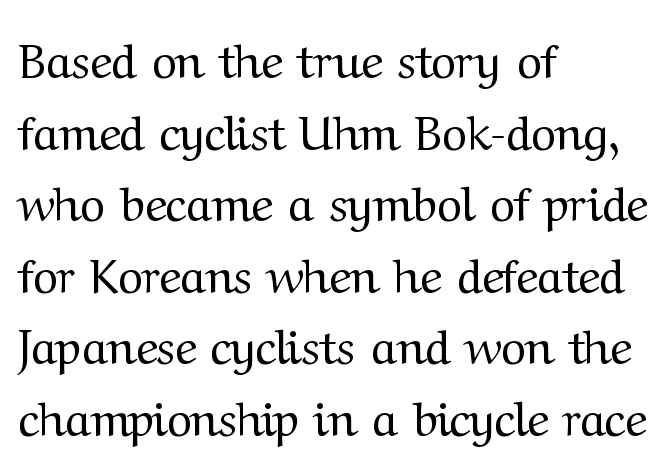
Q: Is the text bold? A: No.
Q: Is the text italic (slanted)? A: No, it is upright.
Q: Is the typeface a serif or a sans-serif typeface? A: Serif.
Q: Is the text underlined? A: No.
Q: How is the paragraph aligned? A: Left-aligned.
Q: Is the spacing between letters normal or unusually wide? A: Normal.
Q: Is the spacing between lines tight, normal or loose? A: Normal.
Q: Width (condensed, normal, or wide)? A: Normal.
Q: Stroke contrast? A: Medium.
Q: x-height? A: Medium.
Q: Monospaced? A: No.
